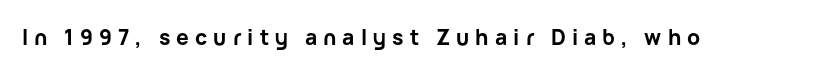
Nobody drew a line under any word here. The lettering holds an erect, upright posture throughout. Is the letter spacing exaggerated? Yes — the characters are pushed far apart. Caption: bold face, heavy strokes.
